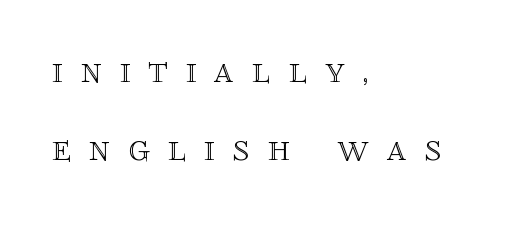
All the whitespace from short lines collects on the right. Only glyphs here, with clear space below each row. The horizontal fit of the characters is loose and conspicuously gappy. The vertical gap from one line to the next is large. Is there any slant? The stems are plumb.
